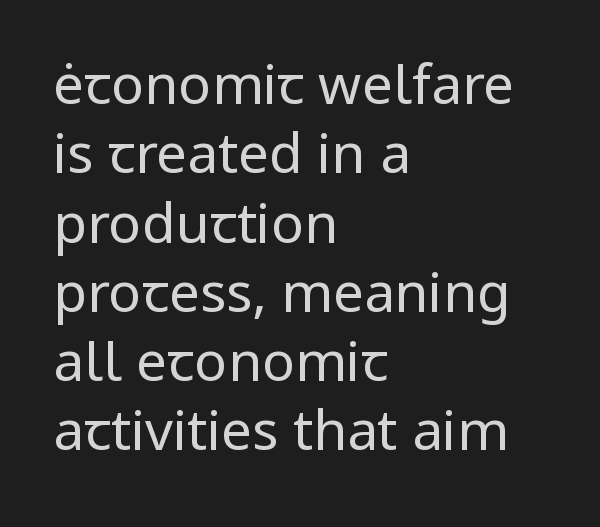
{"serif": "no", "italic": "no", "bold": "no", "weight": "regular", "width": "normal", "stroke_contrast": "low", "x_height": "medium", "monospaced": "no", "underline": "no", "align": "left", "line_spacing": "normal", "line_spacing_ratio": 1.26, "letter_spacing": "normal", "letter_spacing_em": 0.0, "glyph_px": 55}
